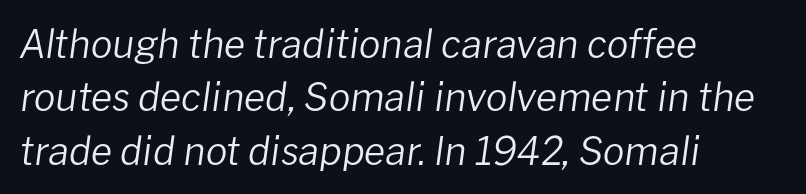
Q: Is the text bold? A: No.
Q: Is the text italic (slanted)? A: Yes, it leans right by about 8 degrees.
Q: Is the text underlined? A: No.
Q: How is the paragraph aligned? A: Left-aligned.
Q: Is the spacing between letters normal or unusually wide? A: Normal.
Q: Is the spacing between lines tight, normal or loose? A: Normal.
Q: Width (condensed, normal, or wide)? A: Normal.
Q: Stroke contrast? A: Low.
Q: x-height? A: Medium.
Q: Monospaced? A: No.
